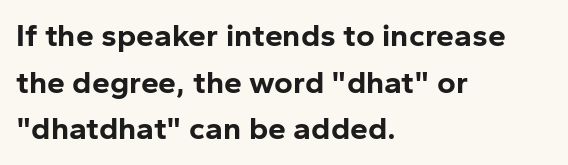
Q: Is the text bold? A: Yes.
Q: Is the text italic (slanted)? A: No, it is upright.
Q: Is the typeface a serif or a sans-serif typeface? A: Sans-serif.
Q: Is the text underlined? A: No.
Q: How is the paragraph aligned? A: Left-aligned.
Q: Is the spacing between letters normal or unusually wide? A: Normal.
Q: Is the spacing between lines tight, normal or loose? A: Normal.
Q: Width (condensed, normal, or wide)? A: Normal.
Q: Stroke contrast? A: Low.
Q: x-height? A: Medium.
Q: Monospaced? A: No.
